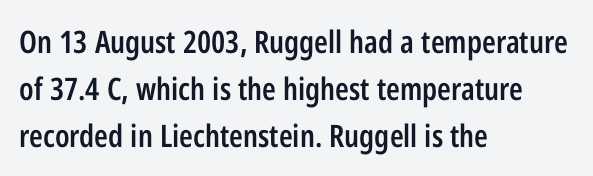
{"serif": "no", "italic": "no", "bold": "semi", "weight": "semibold", "width": "condensed", "stroke_contrast": "low", "x_height": "medium", "monospaced": "no", "underline": "no", "align": "left", "line_spacing": "normal", "line_spacing_ratio": 1.51, "letter_spacing": "normal", "letter_spacing_em": 0.0, "glyph_px": 31}
